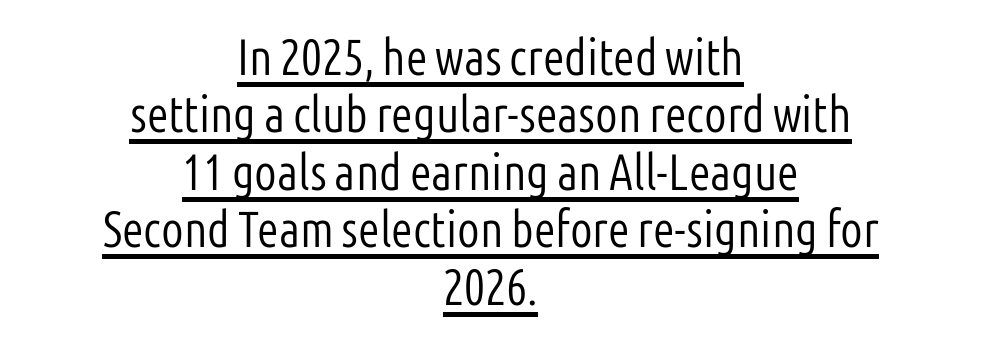
Q: Is the text bold? A: No.
Q: Is the text italic (slanted)? A: No, it is upright.
Q: Is the typeface a serif or a sans-serif typeface? A: Sans-serif.
Q: Is the text underlined? A: Yes.
Q: How is the paragraph aligned? A: Centered.
Q: Is the spacing between letters normal or unusually wide? A: Normal.
Q: Is the spacing between lines tight, normal or loose? A: Tight.
Q: Width (condensed, normal, or wide)? A: Condensed.
Q: Stroke contrast? A: Low.
Q: x-height? A: Medium.
Q: Monospaced? A: No.
